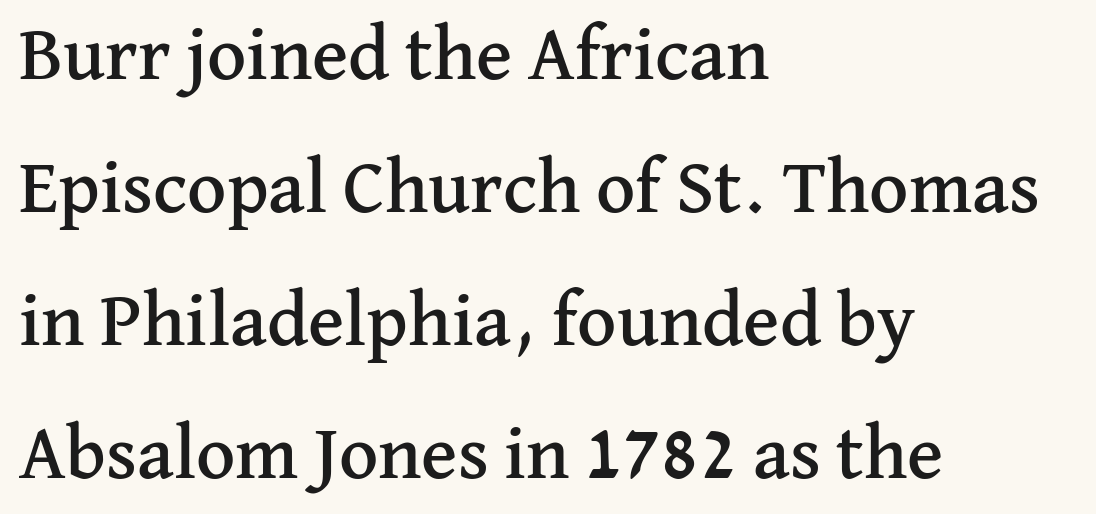
Q: Is the text italic (slanted)? A: No, it is upright.
Q: Is the typeface a serif or a sans-serif typeface? A: Serif.
Q: Is the text underlined? A: No.
Q: How is the paragraph aligned? A: Left-aligned.
Q: Is the spacing between letters normal or unusually wide? A: Normal.
Q: Width (condensed, normal, or wide)? A: Normal.
Q: Stroke contrast? A: Medium.
Q: x-height? A: Medium.
Q: Monospaced? A: No.
